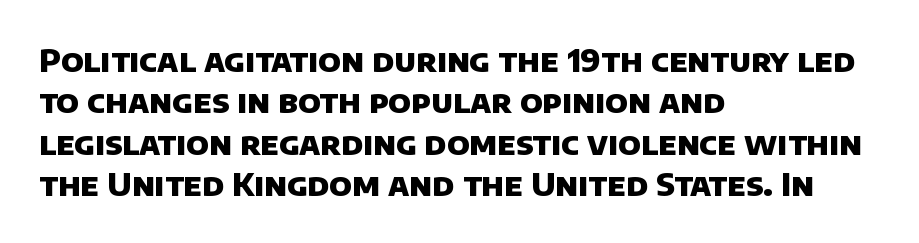
Q: Is the text bold? A: Yes.
Q: Is the typeface a serif or a sans-serif typeface? A: Sans-serif.
Q: Is the text underlined? A: No.
Q: How is the paragraph aligned? A: Left-aligned.
Q: Is the spacing between letters normal or unusually wide? A: Normal.
Q: Is the spacing between lines tight, normal or loose? A: Normal.
Q: Width (condensed, normal, or wide)? A: Normal.
Q: Stroke contrast? A: Low.
Q: x-height? A: Large.
Q: Monospaced? A: No.
